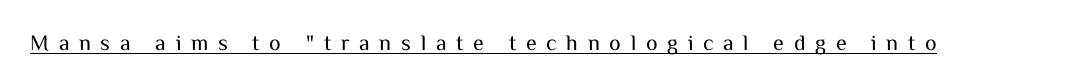
Q: Is the text bold? A: No.
Q: Is the text italic (slanted)? A: No, it is upright.
Q: Is the text underlined? A: Yes.
Q: Is the spacing between letters normal or unusually wide? A: Unusually wide.
